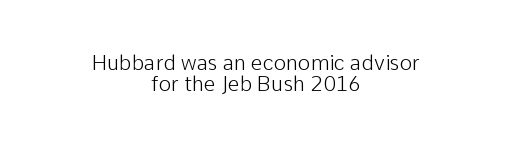
Is the block centered? Yes — each line is placed symmetrically about the middle. Tall strokes in this sample are plumb rather than angled. The font is comparable to plain body text, perhaps lighter. Does extra space separate the letters? No, they use regular spacing. The foot of each line stays bare and open. How would I describe the line gaps? Narrow and economical.
